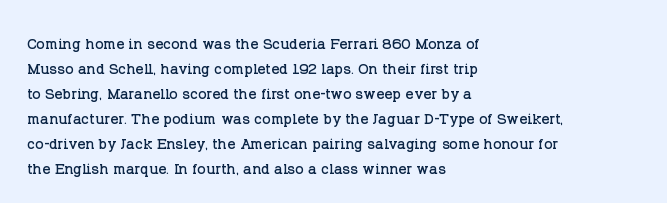
{"italic": "no", "underline": "no", "align": "left", "line_spacing": "normal", "line_spacing_ratio": 1.25, "letter_spacing": "normal", "letter_spacing_em": 0.0, "glyph_px": 20}
